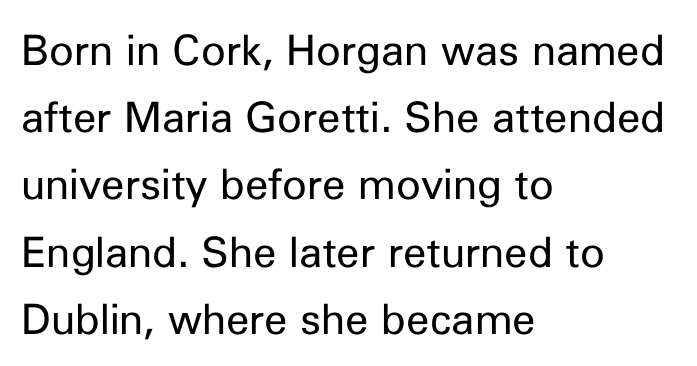
The letters carry no serifs — their stems end cleanly without finishing strokes. How would I describe the line gaps? Plain and ordinary. Quick note: not italic, upright. One-word summary of the alignment: left. On a weight scale, this lands at 450 or below.
